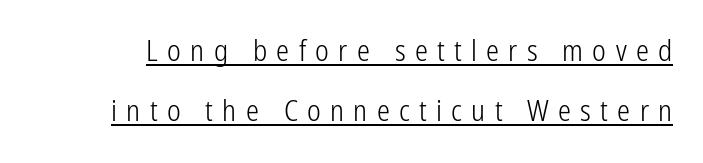
{"serif": "no", "italic": "no", "bold": "no", "weight": "light", "width": "condensed", "stroke_contrast": "low", "x_height": "medium", "monospaced": "no", "underline": "yes", "line_spacing": "loose", "line_spacing_ratio": 2.07, "letter_spacing": "wide", "letter_spacing_em": 0.32, "glyph_px": 29}
